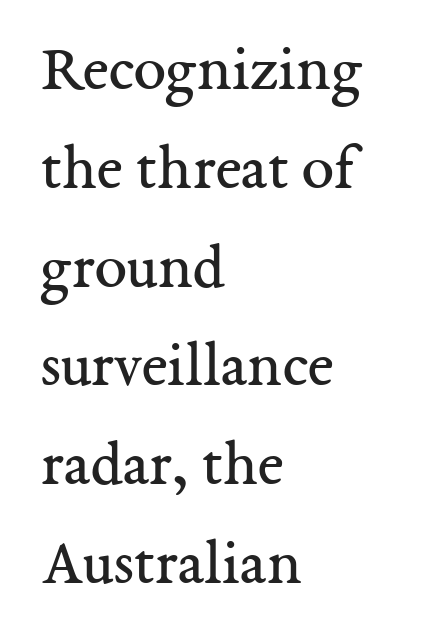
The image shows 65 px regular-weight serif type, upright; set left-aligned, normal line spacing (1.52x), normal letter spacing, not underlined; medium stroke contrast and a medium x-height.
